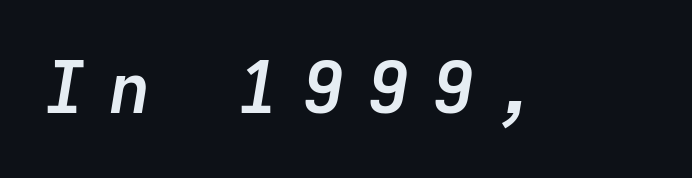
The tracking reads as deliberately expanded to a designer's eye. The words here are not underlined. Does the lettering tilt? It does — this is italic. The rendering uses a bold face; every stroke is thick and dark. Do the characters align in a grid? Yes, the font is monospaced.
